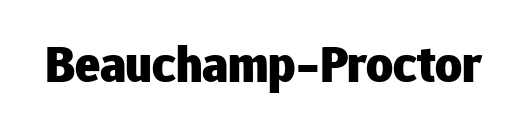
Q: Is the text bold? A: Yes.
Q: Is the text italic (slanted)? A: No, it is upright.
Q: Is the typeface a serif or a sans-serif typeface? A: Sans-serif.
Q: Is the text underlined? A: No.
Q: Is the spacing between letters normal or unusually wide? A: Normal.
Q: Width (condensed, normal, or wide)? A: Normal.
Q: Stroke contrast? A: Low.
Q: x-height? A: Medium.
Q: Monospaced? A: No.
